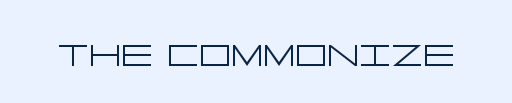
Q: Is the text bold? A: No.
Q: Is the text italic (slanted)? A: No, it is upright.
Q: Is the typeface a serif or a sans-serif typeface? A: Sans-serif.
Q: Is the text underlined? A: No.
Q: Is the spacing between letters normal or unusually wide? A: Normal.
Q: Width (condensed, normal, or wide)? A: Wide.
Q: Stroke contrast? A: Low.
Q: x-height? A: Large.
